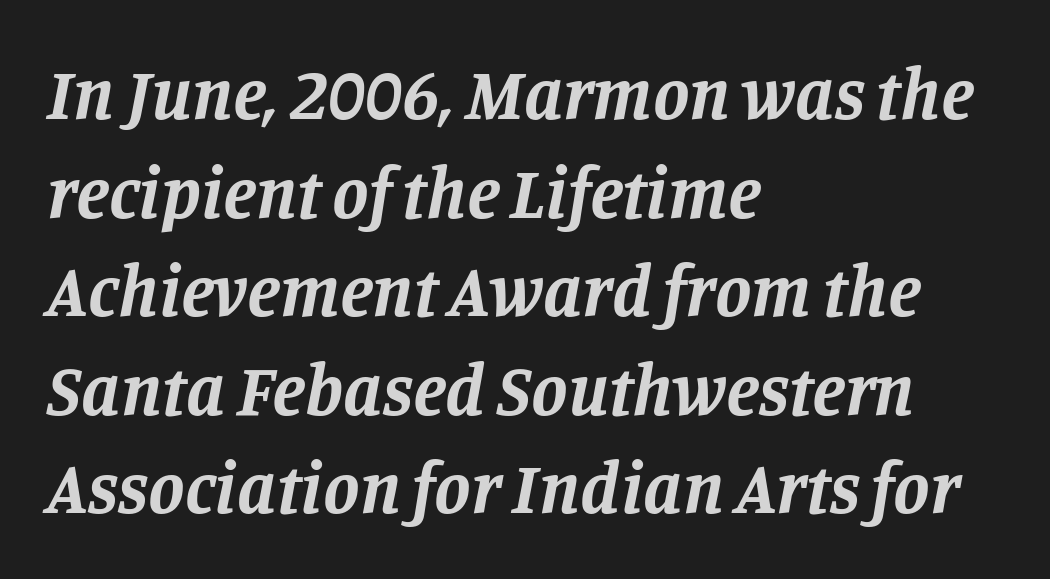
Reading down the block, your eye returns to a fixed left position each line. These lines are composed in type with serifs. Each letter keeps its own natural width here, so spacing adapts to shape. The face used here has the dense, thick strokes of a bold.
